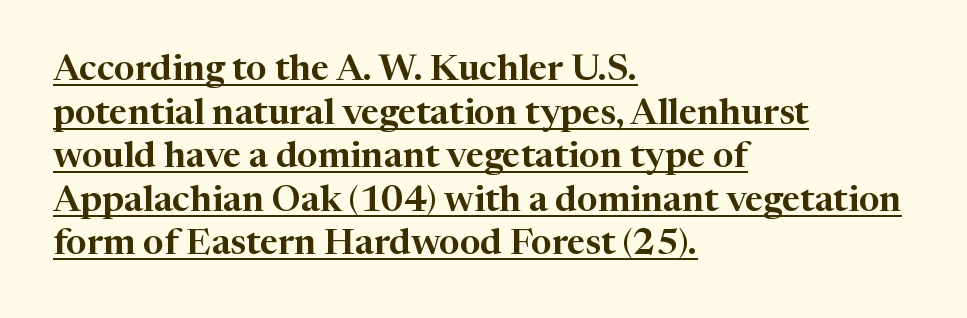
{"serif": "yes", "italic": "no", "width": "normal", "stroke_contrast": "high", "x_height": "medium", "monospaced": "no", "underline": "yes", "align": "left", "line_spacing_ratio": 1.21, "letter_spacing": "normal", "letter_spacing_em": 0.0, "glyph_px": 36}
